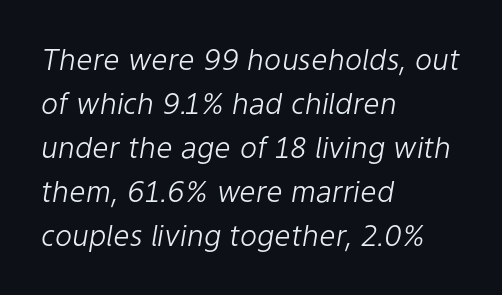
Q: Is the text bold? A: No.
Q: Is the text italic (slanted)? A: Yes, it leans right by about 9 degrees.
Q: Is the text underlined? A: No.
Q: How is the paragraph aligned? A: Left-aligned.
Q: Is the spacing between letters normal or unusually wide? A: Normal.
Q: Is the spacing between lines tight, normal or loose? A: Normal.
Q: Width (condensed, normal, or wide)? A: Normal.
Q: Stroke contrast? A: Low.
Q: x-height? A: Medium.
Q: Monospaced? A: No.
